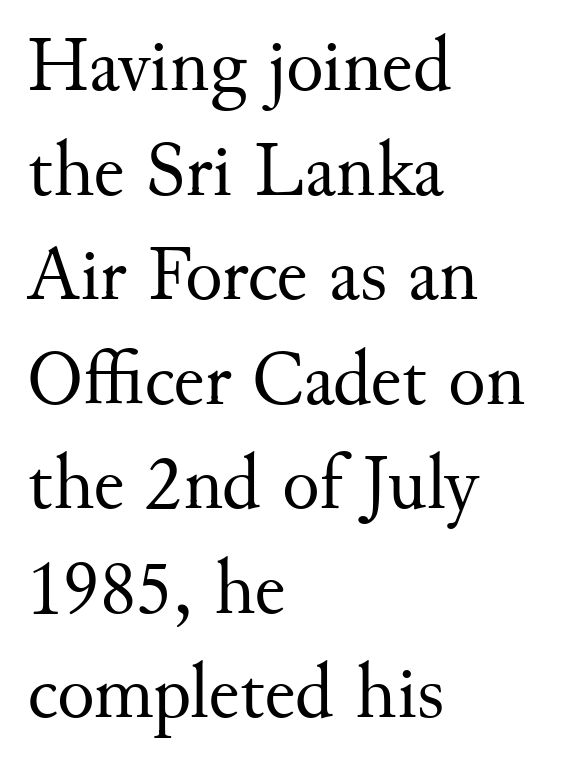
The image shows 78 px regular-weight serif type, upright; set left-aligned, normal line spacing (1.34x), normal letter spacing, not underlined; medium stroke contrast and a small x-height.
